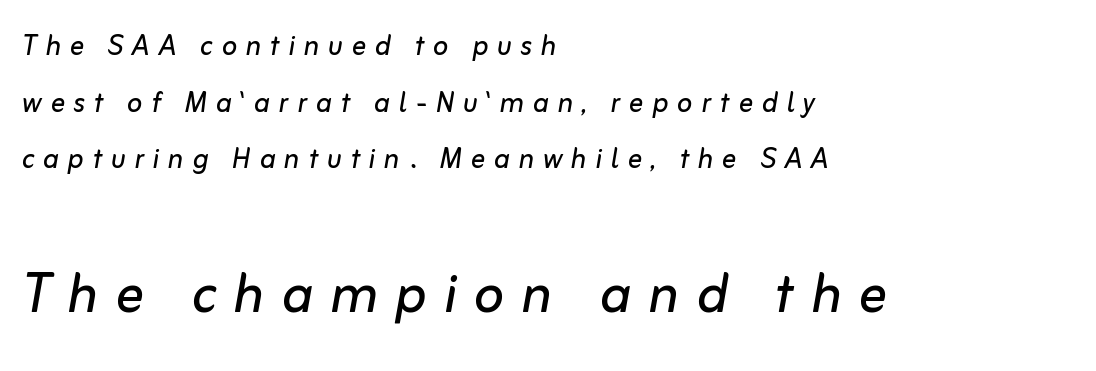
Slant detected: the letters are inclined. Compare the two chunks: the lower has the greater cap height. Each letter keeps its own natural width here, so spacing adapts to shape. Look at the tracking — it's clearly loosened, letters drifting apart.
